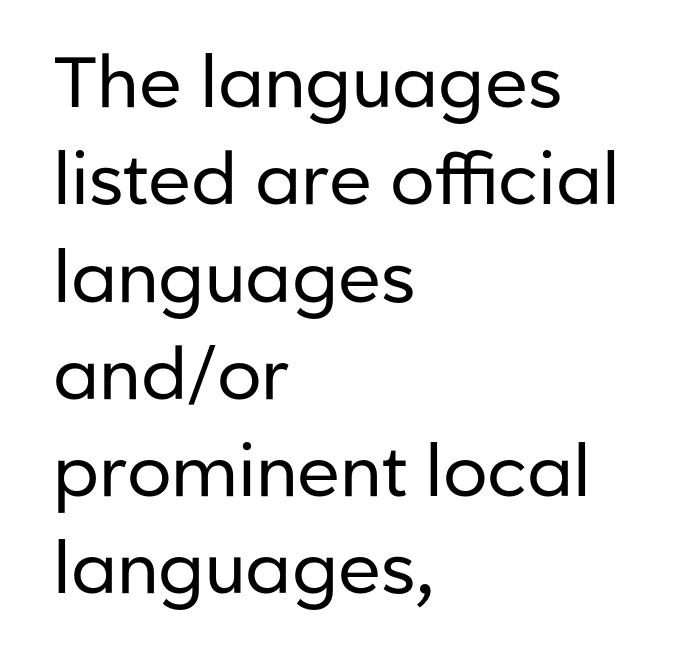
The image shows 71 px regular-weight sans-serif type, upright; set left-aligned, normal line spacing (1.37x), normal letter spacing, not underlined; low stroke contrast and a medium x-height.
